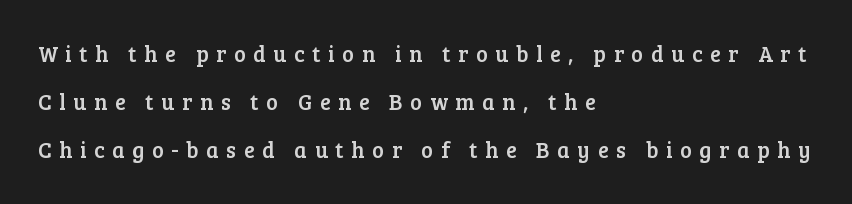
The image shows 22 px text type, upright; set left-aligned, loose line spacing (2.19x), unusually wide letter spacing (+0.35 em), not underlined.
